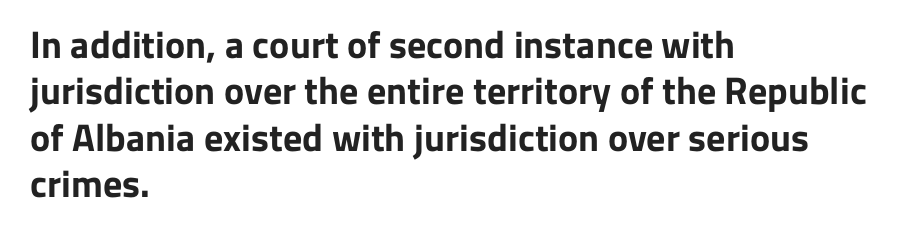
The image shows 38 px bold sans-serif type, upright; set left-aligned, line spacing 1.22x, normal letter spacing, not underlined; low stroke contrast and a medium x-height.
